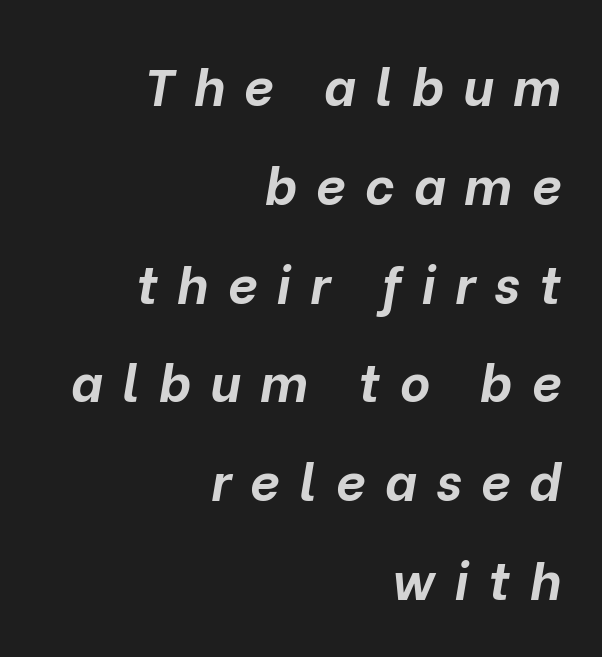
Compared with ordinary roman type, these characters are visibly tilted. The face used here is proportionally spaced, like ordinary book or web type. Is the block centered? No — it sits flush against the right margin. Only glyphs here, with clear space below each row.
